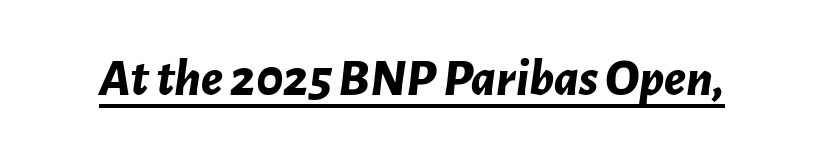
Q: Is the text bold? A: Yes.
Q: Is the text italic (slanted)? A: Yes, it leans right by about 7 degrees.
Q: Is the text underlined? A: Yes.
Q: Is the spacing between letters normal or unusually wide? A: Normal.
Q: Width (condensed, normal, or wide)? A: Normal.
Q: Stroke contrast? A: Low.
Q: x-height? A: Medium.
Q: Monospaced? A: No.
